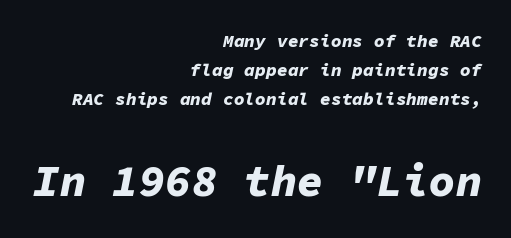
{"italic": "yes", "lean": "right", "slant_degrees": 11, "bold": "yes", "weight": "bold", "width": "normal", "stroke_contrast": "low", "x_height": "medium", "monospaced": "yes", "underline": "no", "align": "right", "line_spacing": "normal", "line_spacing_ratio": 1.62, "letter_spacing": "normal", "letter_spacing_em": 0.0, "larger_block": "second", "size_ratio": 2.44, "glyph_px": 44}
